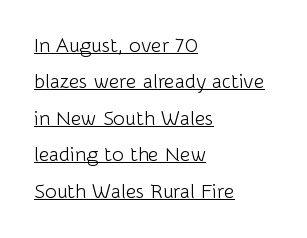
The image shows 20 px text type, upright; set left-aligned, line spacing 1.82x, normal letter spacing, underlined.
